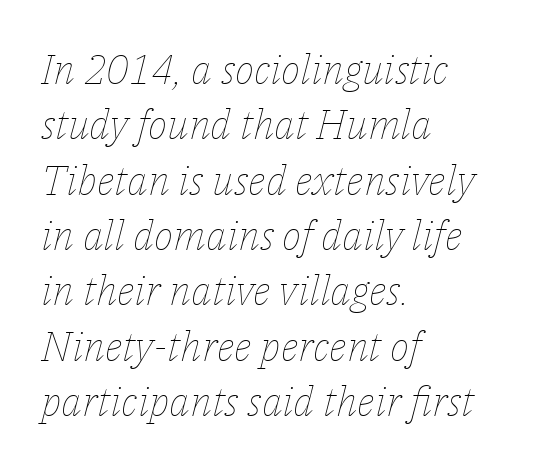
The image shows 41 px thin type, italic (leaning right); set left-aligned, normal line spacing (1.35x), normal letter spacing, not underlined; low stroke contrast and a medium x-height.
